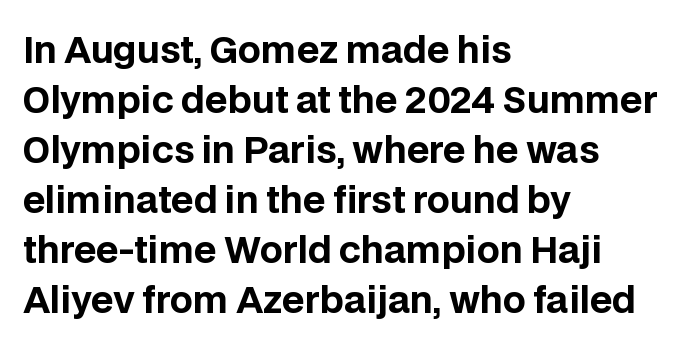
Weight: bold. The face used here is proportionally spaced, like ordinary book or web type. Evenly set lines give the paragraph a standard silhouette. The type is set solid horizontally, with unmodified tracking.
